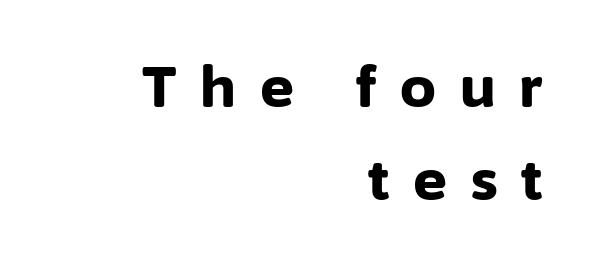
Evenly set lines give the paragraph a standard silhouette. Think of a printed novel: that variable character pitch is what you see here. Set as a true bold cut, around the 700 mark. Underline: absent.
